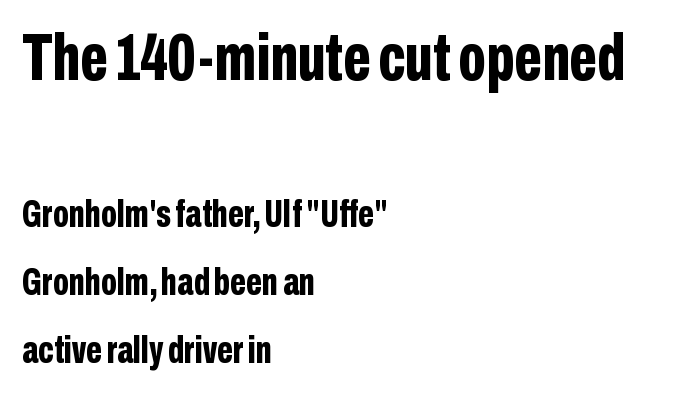
The image shows 66 px bold, condensed sans-serif type, upright; set left-aligned, line spacing 1.79x, normal letter spacing, not underlined; the first (top) block is 1.74x larger; low stroke contrast and a medium x-height.
